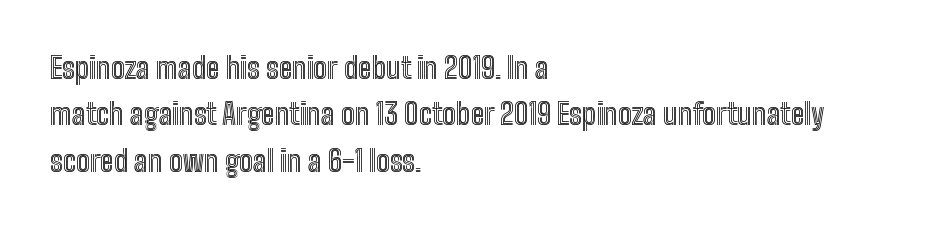
Q: Is the text italic (slanted)? A: No, it is upright.
Q: Is the text underlined? A: No.
Q: How is the paragraph aligned? A: Left-aligned.
Q: Is the spacing between letters normal or unusually wide? A: Normal.
Q: Is the spacing between lines tight, normal or loose? A: Normal.
Q: Width (condensed, normal, or wide)? A: Condensed.
Q: x-height? A: Medium.
Q: Monospaced? A: No.
